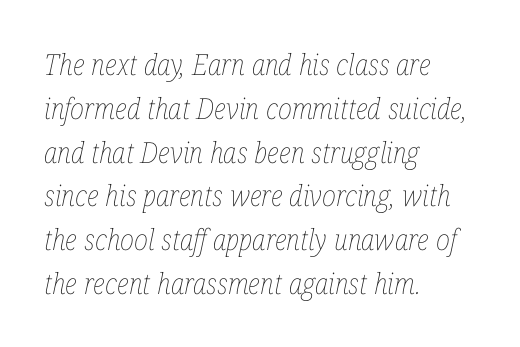
{"italic": "yes", "lean": "right", "slant_degrees": 12, "bold": "no", "weight": "thin", "width": "condensed", "stroke_contrast": "low", "x_height": "medium", "monospaced": "no", "underline": "no", "align": "left", "line_spacing": "normal", "line_spacing_ratio": 1.51, "letter_spacing": "normal", "letter_spacing_em": 0.0, "glyph_px": 29}
